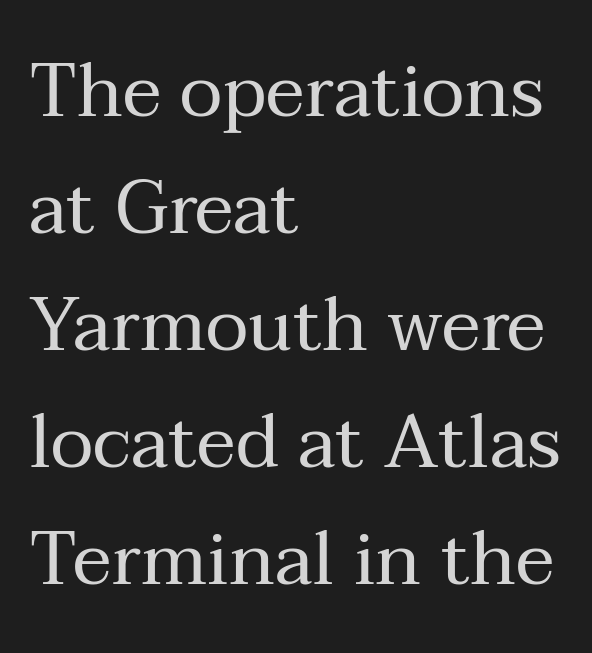
{"serif": "yes", "italic": "no", "bold": "no", "weight": "regular", "width": "normal", "stroke_contrast": "medium", "x_height": "medium", "monospaced": "no", "underline": "no", "align": "left", "line_spacing": "normal", "line_spacing_ratio": 1.58, "letter_spacing": "normal", "letter_spacing_em": 0.0, "glyph_px": 74}
